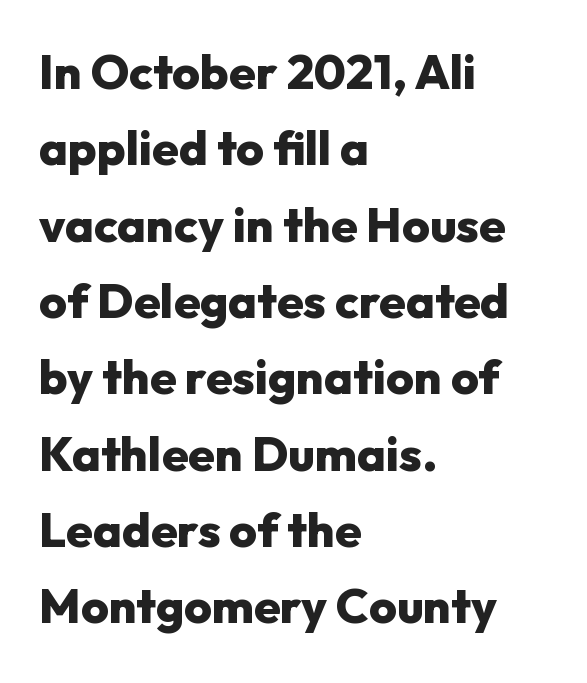
Q: Is the text bold? A: Yes.
Q: Is the text italic (slanted)? A: No, it is upright.
Q: Is the typeface a serif or a sans-serif typeface? A: Sans-serif.
Q: Is the text underlined? A: No.
Q: How is the paragraph aligned? A: Left-aligned.
Q: Is the spacing between letters normal or unusually wide? A: Normal.
Q: Is the spacing between lines tight, normal or loose? A: Normal.
Q: Width (condensed, normal, or wide)? A: Normal.
Q: Stroke contrast? A: Low.
Q: x-height? A: Medium.
Q: Monospaced? A: No.
